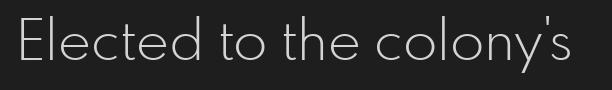
{"serif": "no", "italic": "no", "bold": "no", "weight": "light", "width": "normal", "stroke_contrast": "low", "x_height": "small", "monospaced": "no", "underline": "no", "letter_spacing": "normal", "letter_spacing_em": 0.0, "glyph_px": 56}
